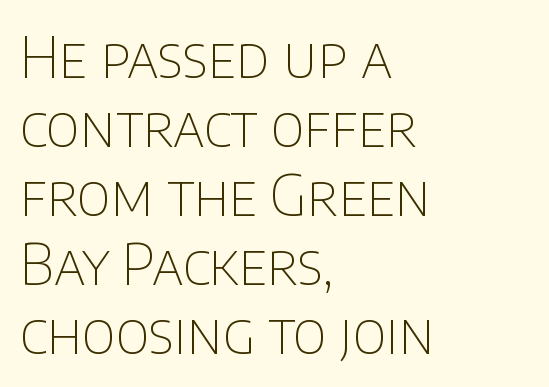
The letters sit at their default tracking, neither squeezed nor spread. Short and long lines alike share a common starting point at left. The lettering holds an erect, upright posture throughout. You could not count columns in this text — the font is proportionally spaced. This reads as an unemphasized weight, regular at the heaviest. A bare baseline throughout the passage.
